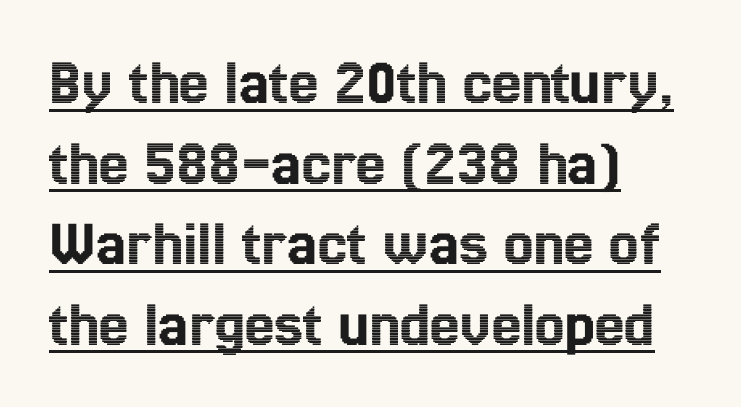
Q: Is the text italic (slanted)? A: No, it is upright.
Q: Is the text underlined? A: Yes.
Q: How is the paragraph aligned? A: Left-aligned.
Q: Is the spacing between letters normal or unusually wide? A: Normal.
Q: Width (condensed, normal, or wide)? A: Condensed.
Q: x-height? A: Medium.
Q: Monospaced? A: No.
